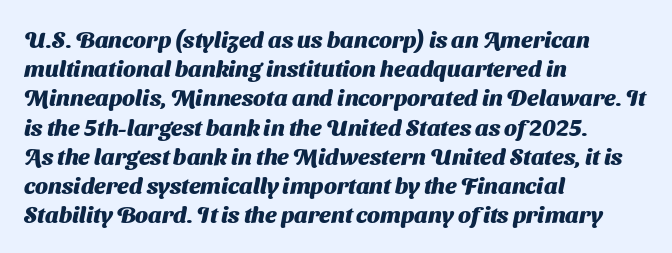
The foot of each line stays bare and open. The glyphs have the mass of a bold cut. This block has exactly the height ordinary leading produces. What stands out about the letter spacing? Nothing — it is the standard amount. In CSS terms this would be text-align: left.
